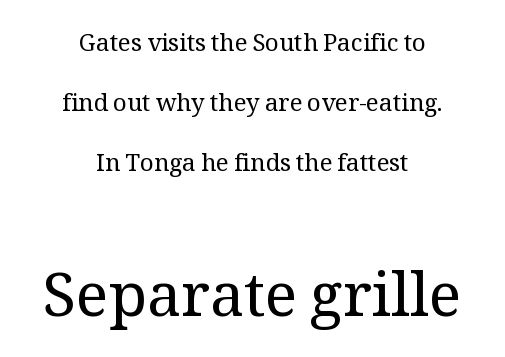
{"serif": "yes", "italic": "no", "bold": "no", "weight": "regular", "width": "normal", "stroke_contrast": "medium", "x_height": "medium", "monospaced": "no", "underline": "no", "align": "center", "line_spacing": "loose", "line_spacing_ratio": 2.49, "letter_spacing": "normal", "letter_spacing_em": 0.0, "larger_block": "second", "size_ratio": 2.54, "glyph_px": 61}
